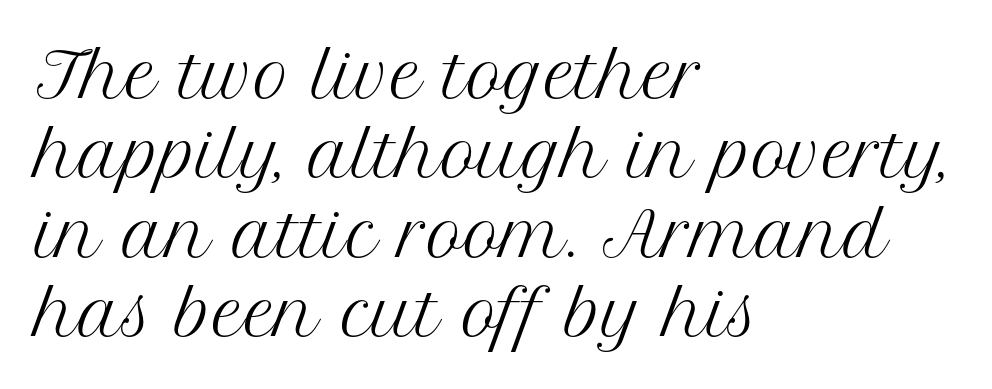
{"serif": "yes", "bold": "no", "weight": "regular", "width": "normal", "stroke_contrast": "medium", "x_height": "medium", "monospaced": "no", "underline": "no", "align": "left", "line_spacing": "normal", "line_spacing_ratio": 1.3, "letter_spacing": "normal", "letter_spacing_em": 0.0, "glyph_px": 61}
